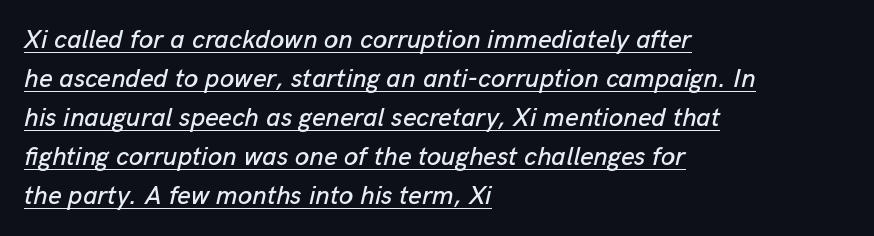
These lines are set flush left with a ragged right edge. The typography opts for an oblique posture over an upright one. This block has exactly the height ordinary leading produces. The face used here is rendered with its standard letterfit. Underlining? Definitely there.
